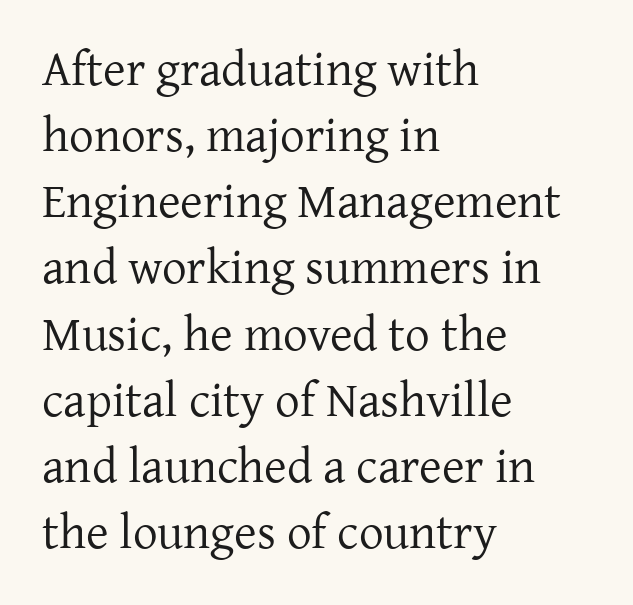
Q: Is the text bold? A: No.
Q: Is the text italic (slanted)? A: No, it is upright.
Q: Is the typeface a serif or a sans-serif typeface? A: Serif.
Q: Is the text underlined? A: No.
Q: How is the paragraph aligned? A: Left-aligned.
Q: Is the spacing between letters normal or unusually wide? A: Normal.
Q: Is the spacing between lines tight, normal or loose? A: Normal.
Q: Width (condensed, normal, or wide)? A: Normal.
Q: Stroke contrast? A: Low.
Q: x-height? A: Medium.
Q: Monospaced? A: No.
